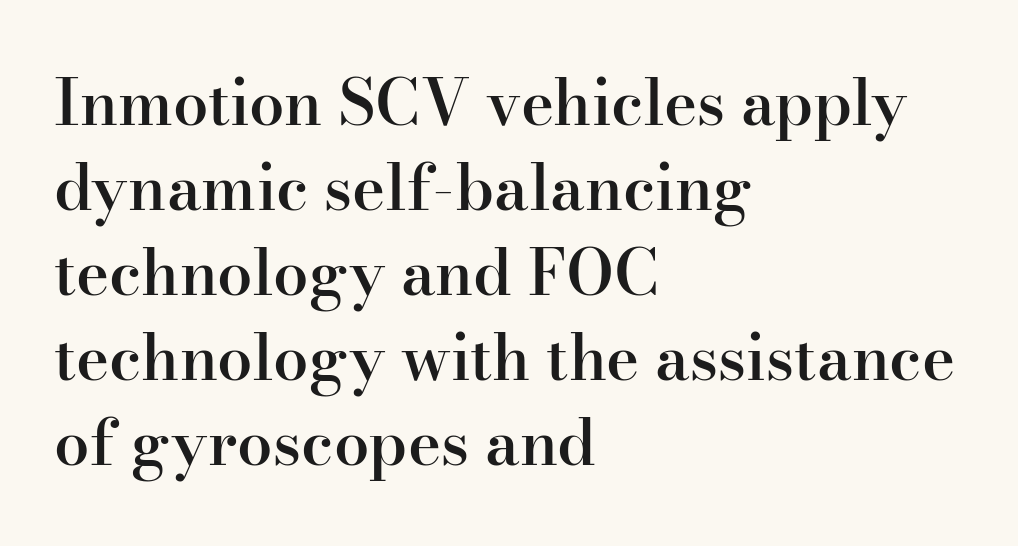
{"serif": "yes", "italic": "no", "bold": "semi", "weight": "semibold", "width": "normal", "stroke_contrast": "high", "x_height": "small", "monospaced": "no", "underline": "no", "align": "left", "line_spacing": "normal", "line_spacing_ratio": 1.35, "letter_spacing": "normal", "letter_spacing_em": 0.0, "glyph_px": 63}
